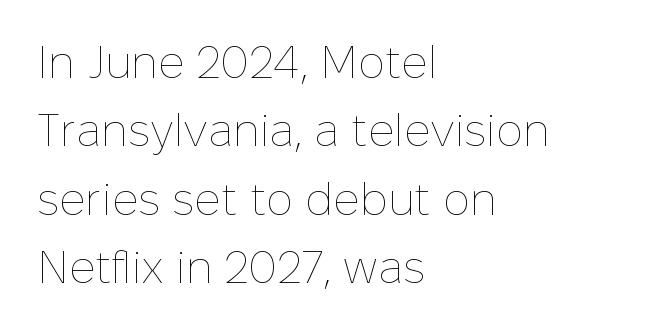
Where is the straight margin? On the left. The letters look calm and open, with moderate or lighter stems. If you drew a line through each stem, it would be perfectly vertical. Is this a fixed-width face? No — the glyphs have proportional, varying widths. Normally led — the rows are evenly, conventionally spaced. No word sits above an underline.
